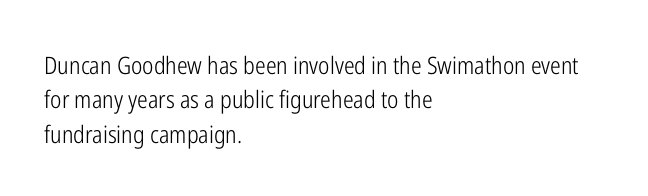
Q: Is the text bold? A: No.
Q: Is the text italic (slanted)? A: No, it is upright.
Q: Is the text underlined? A: No.
Q: How is the paragraph aligned? A: Left-aligned.
Q: Is the spacing between letters normal or unusually wide? A: Normal.
Q: Is the spacing between lines tight, normal or loose? A: Normal.
